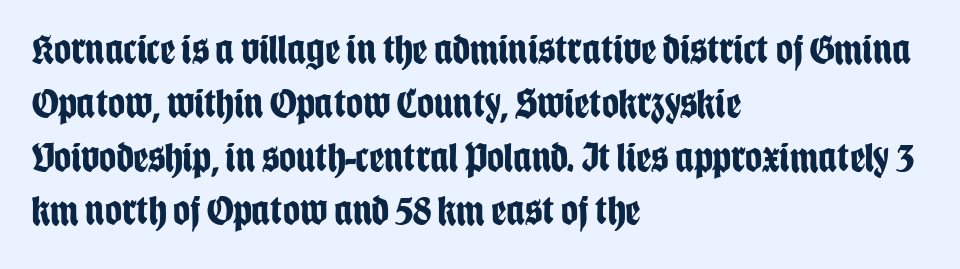
{"serif": "no", "italic": "no", "bold": "yes", "weight": "bold", "width": "condensed", "stroke_contrast": "low", "x_height": "large", "monospaced": "no", "underline": "no", "align": "left", "line_spacing": "normal", "line_spacing_ratio": 1.28, "letter_spacing": "normal", "letter_spacing_em": 0.0, "glyph_px": 42}
